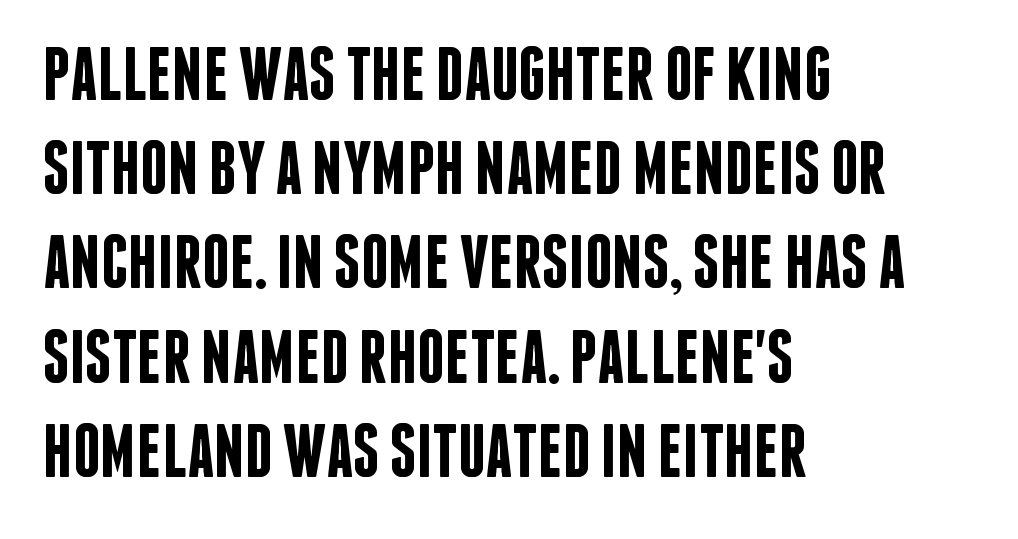
Q: Is the text bold? A: Semi-bold.
Q: Is the text italic (slanted)? A: No, it is upright.
Q: Is the typeface a serif or a sans-serif typeface? A: Sans-serif.
Q: Is the text underlined? A: No.
Q: How is the paragraph aligned? A: Left-aligned.
Q: Is the spacing between letters normal or unusually wide? A: Normal.
Q: Width (condensed, normal, or wide)? A: Condensed.
Q: Stroke contrast? A: Low.
Q: x-height? A: Large.
Q: Monospaced? A: No.
